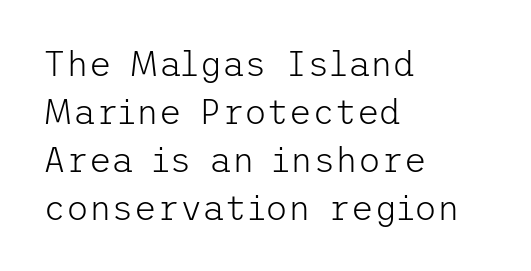
The image shows 35 px light sans-serif type, upright; set left-aligned, normal line spacing (1.37x), normal letter spacing, not underlined; low stroke contrast and a medium x-height.
